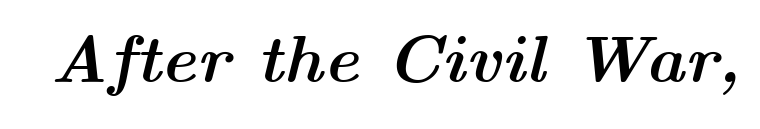
Q: Is the text bold? A: Yes.
Q: Is the text italic (slanted)? A: Yes, it leans right by about 14 degrees.
Q: Is the text underlined? A: No.
Q: Is the spacing between letters normal or unusually wide? A: Normal.
Q: Width (condensed, normal, or wide)? A: Wide.
Q: Stroke contrast? A: Medium.
Q: x-height? A: Medium.
Q: Monospaced? A: No.
